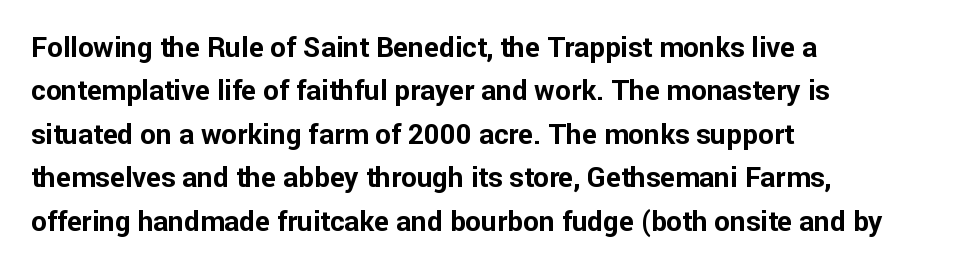
Q: Is the text bold? A: Yes.
Q: Is the text italic (slanted)? A: No, it is upright.
Q: Is the typeface a serif or a sans-serif typeface? A: Sans-serif.
Q: Is the text underlined? A: No.
Q: How is the paragraph aligned? A: Left-aligned.
Q: Is the spacing between letters normal or unusually wide? A: Normal.
Q: Is the spacing between lines tight, normal or loose? A: Normal.
Q: Width (condensed, normal, or wide)? A: Normal.
Q: Stroke contrast? A: Low.
Q: x-height? A: Medium.
Q: Monospaced? A: No.
